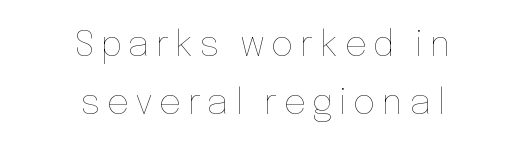
Q: Is the text bold? A: No.
Q: Is the text italic (slanted)? A: No, it is upright.
Q: Is the text underlined? A: No.
Q: How is the paragraph aligned? A: Centered.
Q: Is the spacing between lines tight, normal or loose? A: Normal.
Q: Width (condensed, normal, or wide)? A: Normal.
Q: Stroke contrast? A: Low.
Q: x-height? A: Medium.
Q: Monospaced? A: No.
